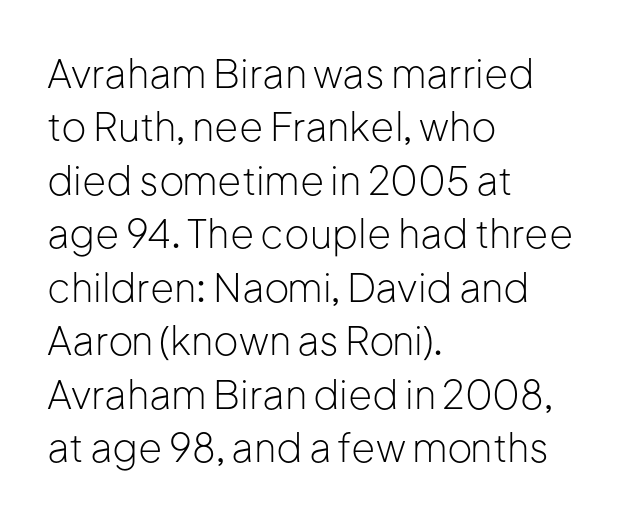
The image shows 39 px light sans-serif type, upright; set left-aligned, normal line spacing (1.37x), normal letter spacing, not underlined; low stroke contrast and a medium x-height.
